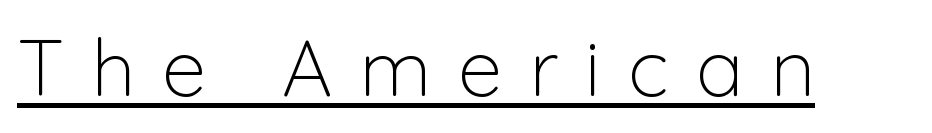
Are there feet on the stems? There aren't — it's a sans. Bold? No — there's no thickening of the strokes. Unlike italic type, these characters show no tilt at all. Looks like regular typesetting: each glyph gets only the width it needs. A typographer would call this underscored text.
